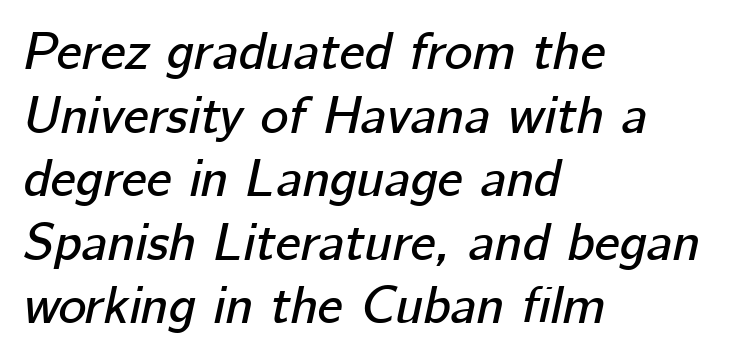
The image shows 53 px text type, italic (leaning right); set left-aligned, line spacing 1.2x, normal letter spacing, not underlined; low stroke contrast and a medium x-height.
